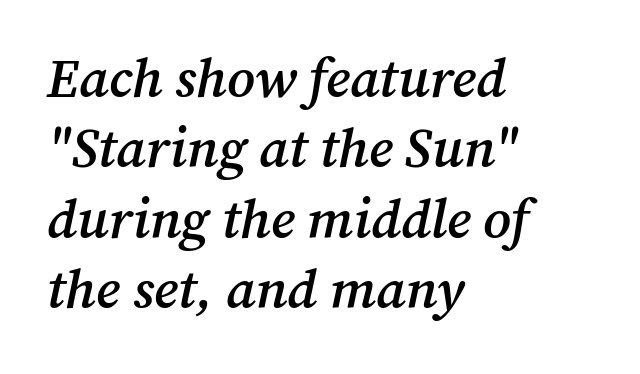
{"serif": "yes", "italic": "yes", "lean": "right", "slant_degrees": 12, "bold": "semi", "weight": "semibold", "width": "normal", "stroke_contrast": "medium", "x_height": "medium", "monospaced": "no", "underline": "no", "align": "left", "line_spacing": "normal", "line_spacing_ratio": 1.28, "letter_spacing": "normal", "letter_spacing_em": 0.0, "glyph_px": 55}
